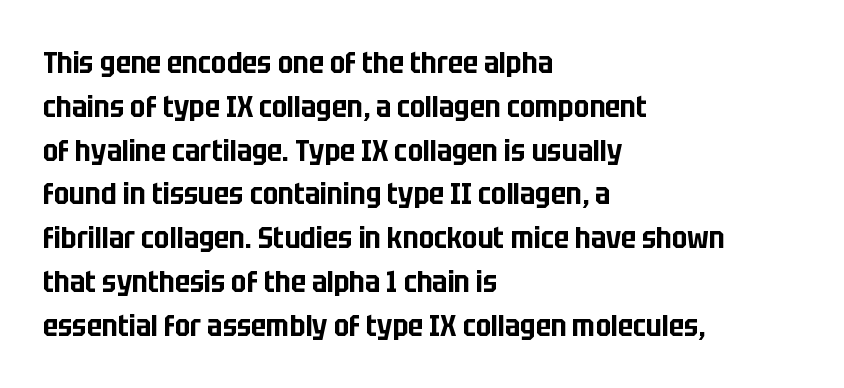
{"serif": "no", "italic": "no", "width": "condensed", "stroke_contrast": "low", "x_height": "large", "monospaced": "no", "underline": "no", "align": "left", "line_spacing": "normal", "line_spacing_ratio": 1.46, "letter_spacing": "normal", "letter_spacing_em": 0.0, "glyph_px": 30}
